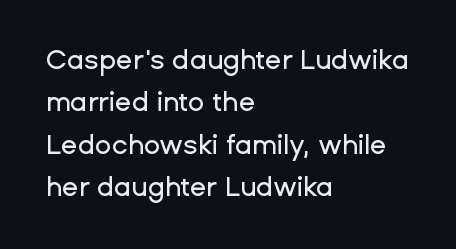
Successive baselines arrive at the customary interval. Tall strokes in this sample are plumb rather than angled. Where is the straight margin? On the left. Lines of text with bare space underneath. Each word holds together tightly as a unit, with standard inter-letter gaps.
